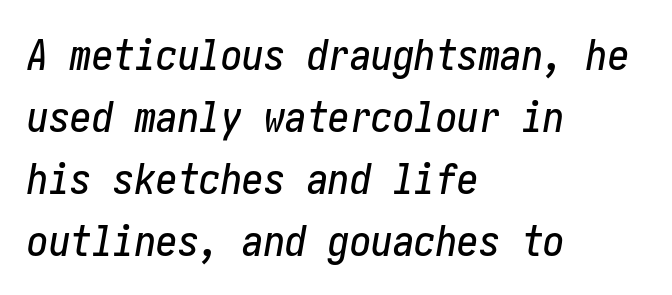
{"italic": "yes", "lean": "right", "slant_degrees": 10, "width": "condensed", "stroke_contrast": "low", "x_height": "medium", "underline": "no", "align": "left", "line_spacing": "normal", "line_spacing_ratio": 1.44, "letter_spacing": "normal", "letter_spacing_em": 0.0, "glyph_px": 43}
